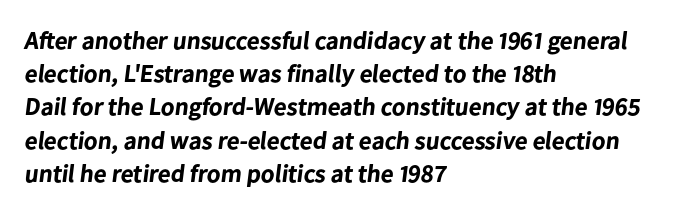
The image shows 25 px bold type; set left-aligned, normal line spacing (1.33x), normal letter spacing, not underlined.
